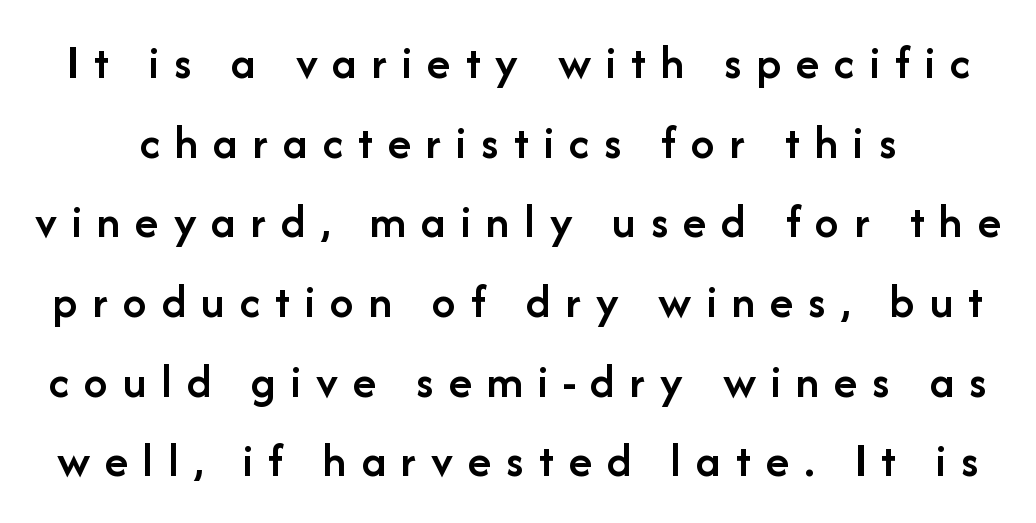
{"serif": "no", "italic": "no", "bold": "semi", "weight": "semibold", "width": "normal", "stroke_contrast": "low", "x_height": "medium", "monospaced": "no", "underline": "no", "line_spacing": "normal", "line_spacing_ratio": 1.66, "letter_spacing": "wide", "letter_spacing_em": 0.31, "glyph_px": 48}
